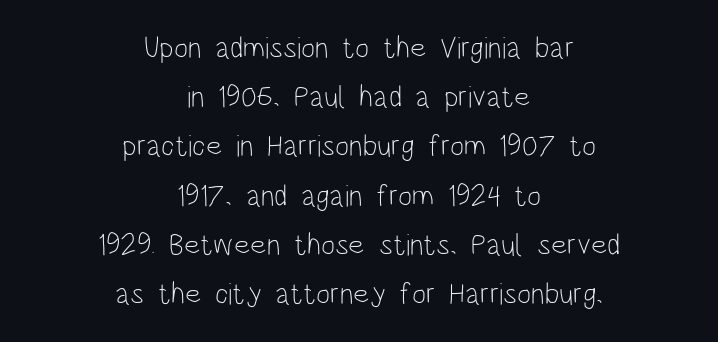
The image shows 30 px light, condensed sans-serif type, upright; set centered, normal line spacing (1.64x), normal letter spacing, not underlined; low stroke contrast and a large x-height.
